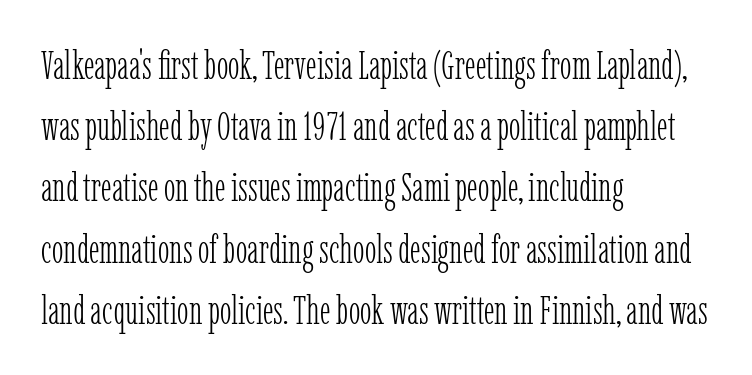
{"serif": "yes", "italic": "no", "bold": "no", "weight": "light", "width": "condensed", "stroke_contrast": "low", "x_height": "medium", "monospaced": "no", "underline": "no", "align": "left", "line_spacing": "normal", "line_spacing_ratio": 1.57, "letter_spacing": "normal", "letter_spacing_em": 0.0, "glyph_px": 39}
